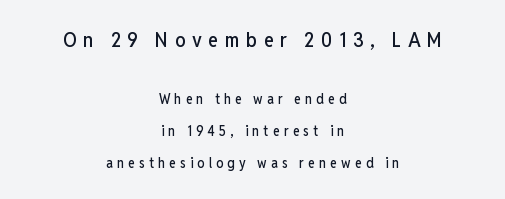
In this sample the first text group is rendered at the bigger scale. This rendering uses center alignment, leaving both contours irregular but symmetric. Honestly, the letter spacing is so wide it's the main thing you notice. Loosely led — the rows are spread out.
